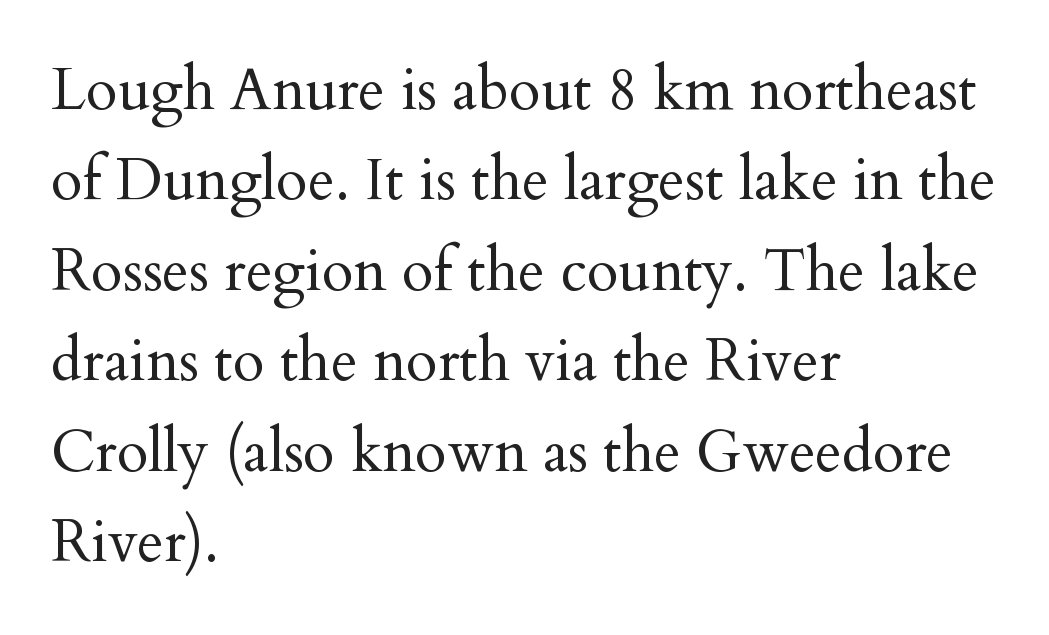
{"serif": "yes", "italic": "no", "bold": "no", "weight": "regular", "width": "normal", "stroke_contrast": "medium", "x_height": "small", "monospaced": "no", "underline": "no", "align": "left", "line_spacing": "normal", "line_spacing_ratio": 1.56, "letter_spacing": "normal", "letter_spacing_em": 0.0, "glyph_px": 58}
